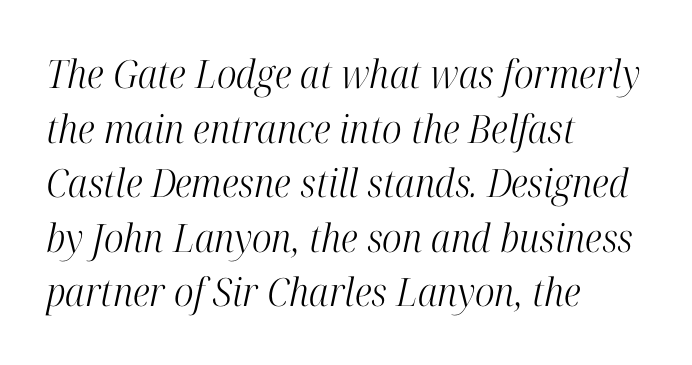
Q: Is the text bold? A: No.
Q: Is the text italic (slanted)? A: Yes, it leans right by about 12 degrees.
Q: Is the typeface a serif or a sans-serif typeface? A: Serif.
Q: Is the text underlined? A: No.
Q: How is the paragraph aligned? A: Left-aligned.
Q: Is the spacing between letters normal or unusually wide? A: Normal.
Q: Is the spacing between lines tight, normal or loose? A: Normal.
Q: Width (condensed, normal, or wide)? A: Condensed.
Q: Stroke contrast? A: High.
Q: x-height? A: Medium.
Q: Monospaced? A: No.
